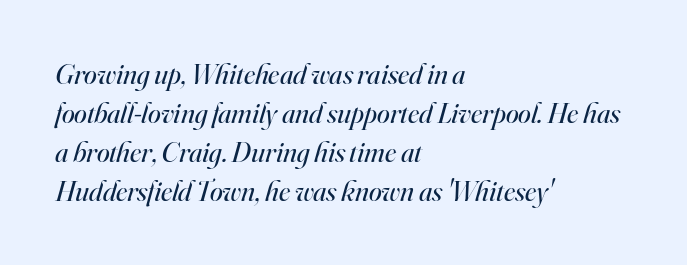
The image shows 29 px regular-weight serif type, italic (leaning right); set left-aligned, normal line spacing (1.35x), normal letter spacing, not underlined; high stroke contrast and a small x-height.
